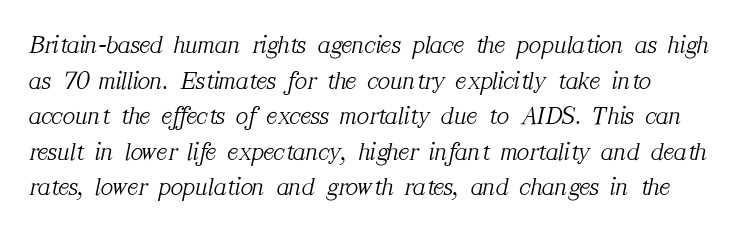
{"italic": "yes", "lean": "right", "slant_degrees": 12, "bold": "no", "underline": "no", "line_spacing": "normal", "line_spacing_ratio": 1.37, "letter_spacing": "normal", "letter_spacing_em": 0.0, "glyph_px": 26}
